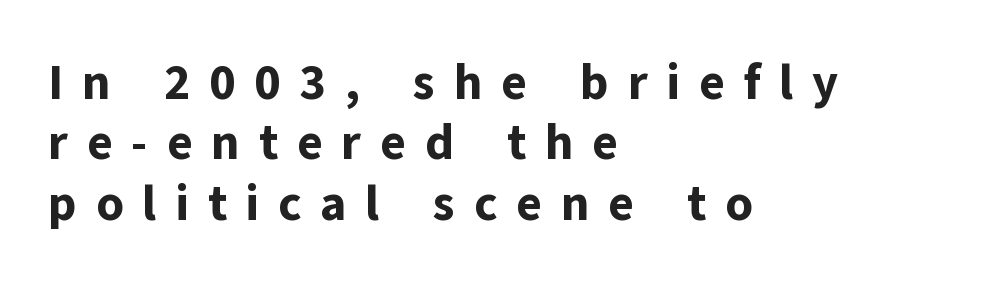
Tall strokes in this sample are plumb rather than angled. You can tell from the bare stems that sans-serif type was used. Proportional: the letters do not fall into vertical columns. Is the type bold? Yes — the strokes are clearly thick and heavy. Compared with typical body copy, the letter spacing here is much looser. Reading down the block, your eye returns to a fixed left position each line.
